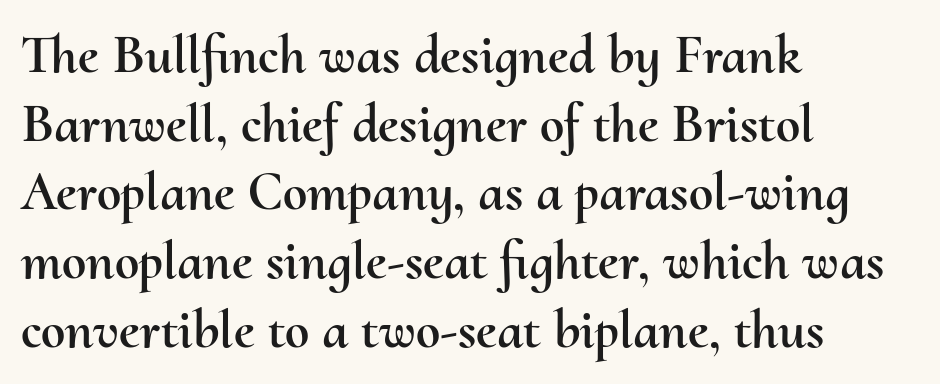
The image shows 55 px text type, upright; set left-aligned, normal line spacing (1.25x), normal letter spacing, not underlined; medium stroke contrast and a small x-height.
